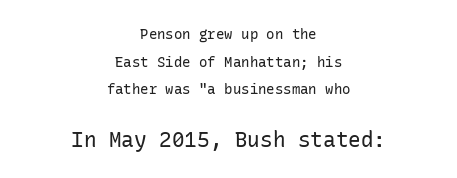
You could call the tracking neutral — neither tight nor loose. The passage is arranged like a title page — every line centered. Reading down the column, the eye jumps a long way to each next line. Weight class: somewhere from thin through regular.
